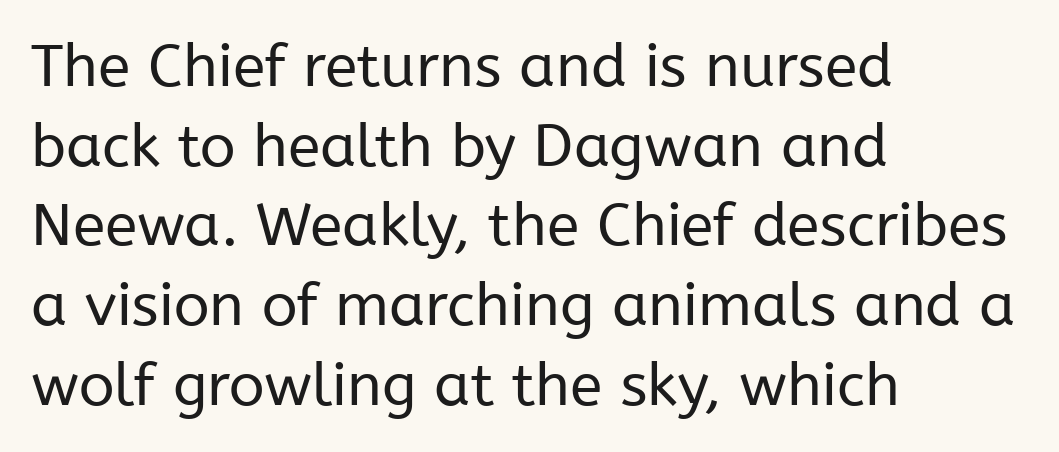
The space beneath each line is pristine and unruled. Stroke terminals: plain, sans-serif. The typesetter chose a ragged-right arrangement here. These lines are rendered in a variable-pitch font. The letterforms sit shoulder to shoulder at normal distance. Nothing heavy about these letters — not bold at all.
